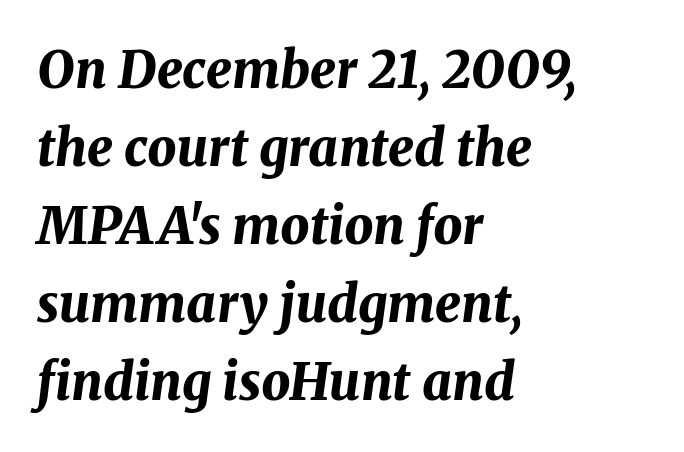
Q: Is the text bold? A: Yes.
Q: Is the text italic (slanted)? A: Yes, it leans right by about 8 degrees.
Q: Is the text underlined? A: No.
Q: How is the paragraph aligned? A: Left-aligned.
Q: Is the spacing between letters normal or unusually wide? A: Normal.
Q: Is the spacing between lines tight, normal or loose? A: Normal.
Q: Width (condensed, normal, or wide)? A: Normal.
Q: Stroke contrast? A: Medium.
Q: x-height? A: Medium.
Q: Monospaced? A: No.
